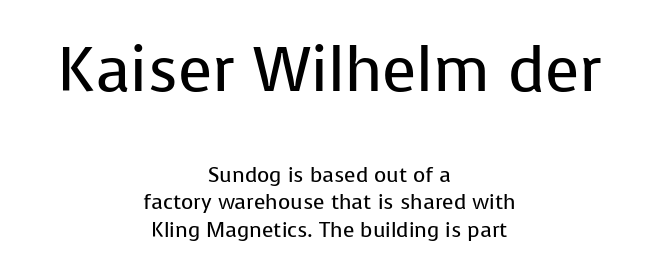
{"serif": "no", "italic": "no", "bold": "no", "weight": "regular", "width": "normal", "stroke_contrast": "low", "x_height": "medium", "monospaced": "no", "underline": "no", "align": "center", "line_spacing": "normal", "line_spacing_ratio": 1.31, "letter_spacing": "normal", "letter_spacing_em": 0.0, "larger_block": "first", "size_ratio": 3.0, "glyph_px": 63}
